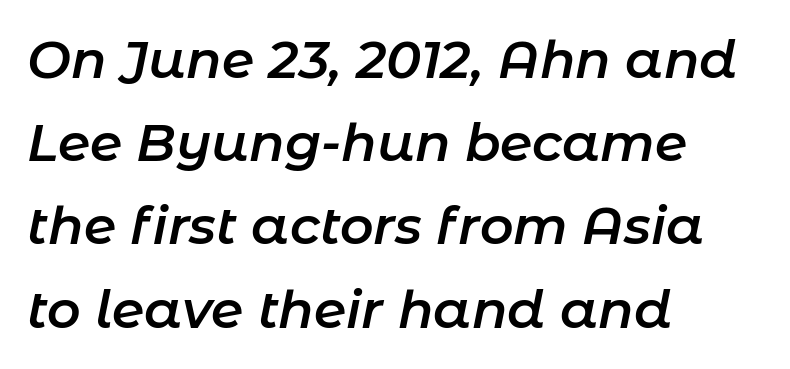
Q: Is the text bold? A: Semi-bold.
Q: Is the text italic (slanted)? A: Yes, it leans right by about 11 degrees.
Q: Is the text underlined? A: No.
Q: How is the paragraph aligned? A: Left-aligned.
Q: Is the spacing between letters normal or unusually wide? A: Normal.
Q: Is the spacing between lines tight, normal or loose? A: Normal.
Q: Width (condensed, normal, or wide)? A: Normal.
Q: Stroke contrast? A: Low.
Q: x-height? A: Medium.
Q: Monospaced? A: No.
